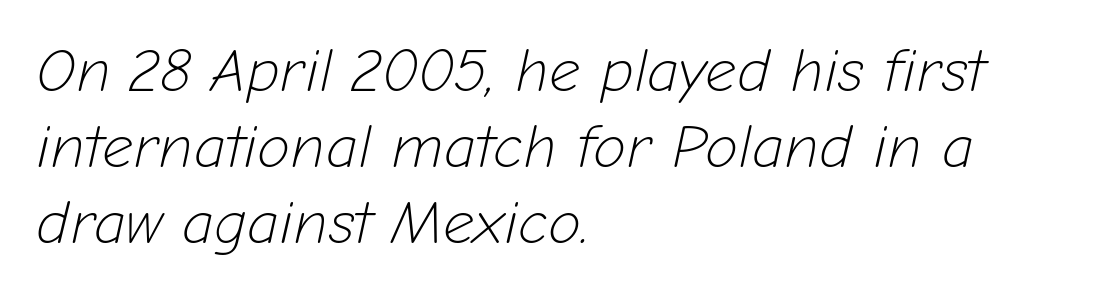
Q: Is the text bold? A: No.
Q: Is the text italic (slanted)? A: Yes, it leans right by about 12 degrees.
Q: Is the text underlined? A: No.
Q: How is the paragraph aligned? A: Left-aligned.
Q: Is the spacing between letters normal or unusually wide? A: Normal.
Q: Is the spacing between lines tight, normal or loose? A: Normal.
Q: Width (condensed, normal, or wide)? A: Normal.
Q: Stroke contrast? A: Low.
Q: x-height? A: Medium.
Q: Monospaced? A: No.
